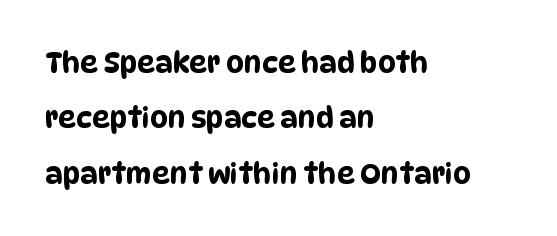
{"serif": "no", "width": "condensed", "stroke_contrast": "low", "x_height": "large", "monospaced": "no", "underline": "no", "align": "left", "line_spacing": "loose", "line_spacing_ratio": 1.98, "letter_spacing": "normal", "letter_spacing_em": 0.0, "glyph_px": 28}
